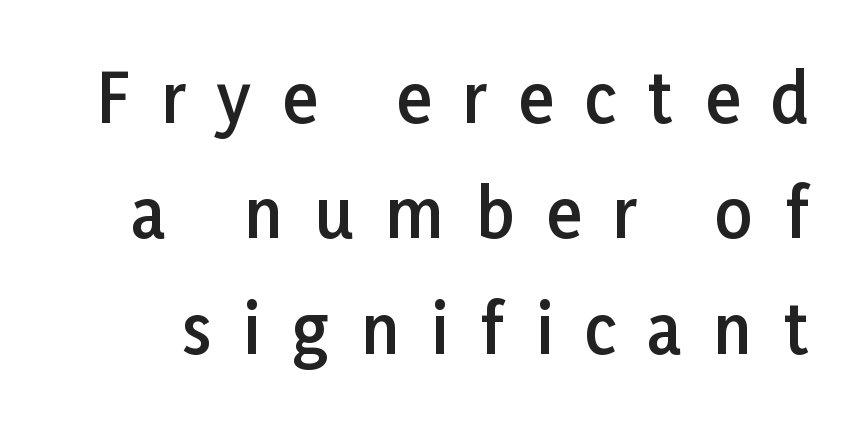
The image shows 66 px semibold sans-serif type, upright; set line spacing 1.75x, unusually wide letter spacing (+0.48 em), not underlined; low stroke contrast and a medium x-height.
